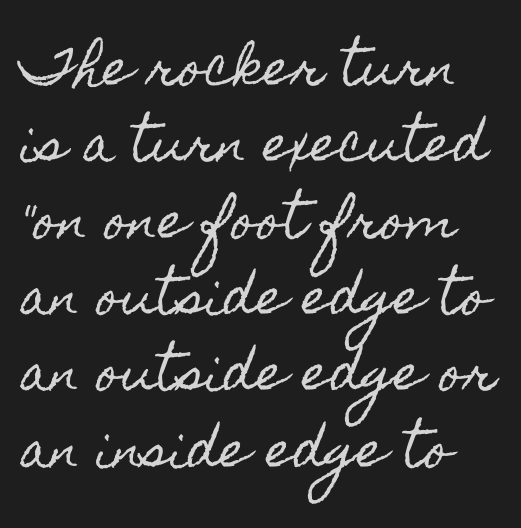
The image shows 48 px condensed type; set left-aligned, normal line spacing (1.59x), normal letter spacing, not underlined; a small x-height.
